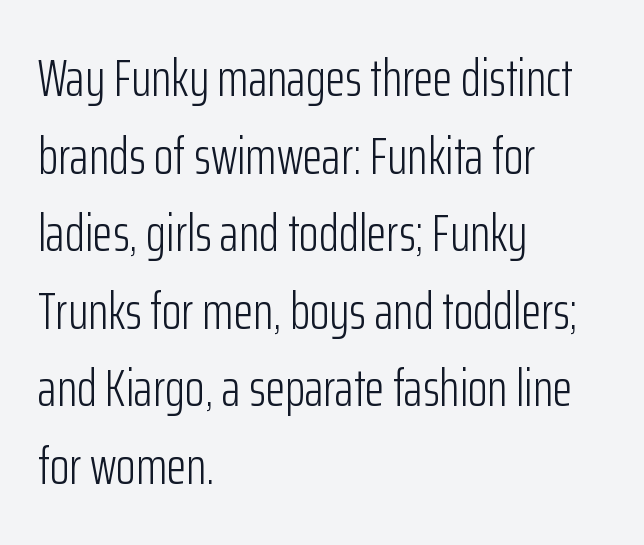
The glyphs are unaccompanied by any horizontal stroke below them. Notice how descenders clear the ascenders below comfortably — that's standard leading. Horizontal alignment here is leftward, the default for most running prose. Spacing between characters is what you'd get straight out of the box. Are there feet on the stems? There aren't — it's a sans. Character widths vary here, with narrow letters taking less room than wide ones.
